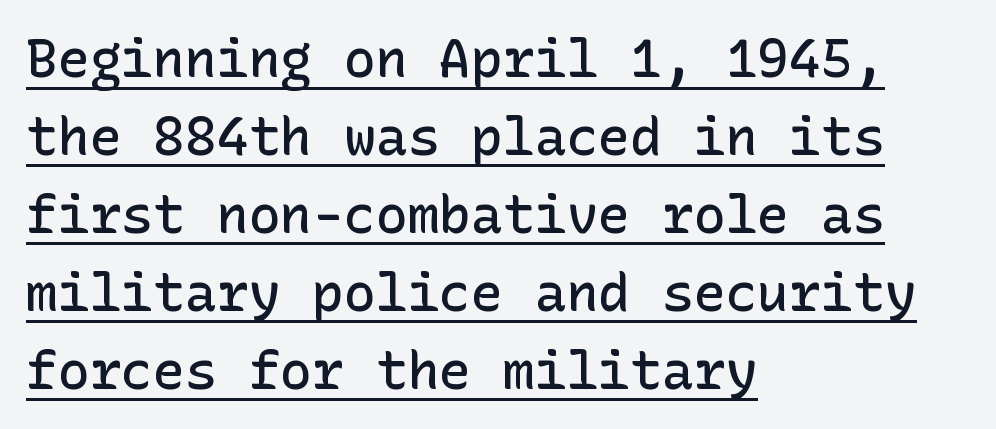
Underline: present. The text block is weighted toward the left margin, trailing off unevenly rightward. Is this a sans? Yes — the strokes have no serifs. These lines were composed using upright roman letters. Regarding leading, the lines here are spaced in the standard way.
